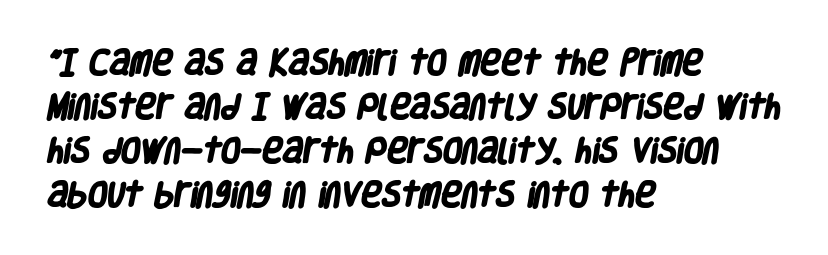
Q: Is the text bold? A: Yes.
Q: Is the typeface a serif or a sans-serif typeface? A: Sans-serif.
Q: Is the text underlined? A: No.
Q: How is the paragraph aligned? A: Left-aligned.
Q: Is the spacing between letters normal or unusually wide? A: Normal.
Q: Is the spacing between lines tight, normal or loose? A: Normal.
Q: Width (condensed, normal, or wide)? A: Condensed.
Q: Stroke contrast? A: Low.
Q: x-height? A: Large.
Q: Monospaced? A: No.
